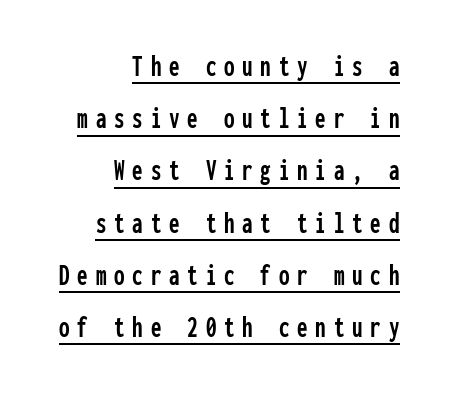
{"serif": "no", "italic": "no", "width": "condensed", "stroke_contrast": "low", "x_height": "medium", "monospaced": "yes", "underline": "yes", "align": "right", "line_spacing_ratio": 1.74, "letter_spacing": "wide", "letter_spacing_em": 0.26, "glyph_px": 30}
